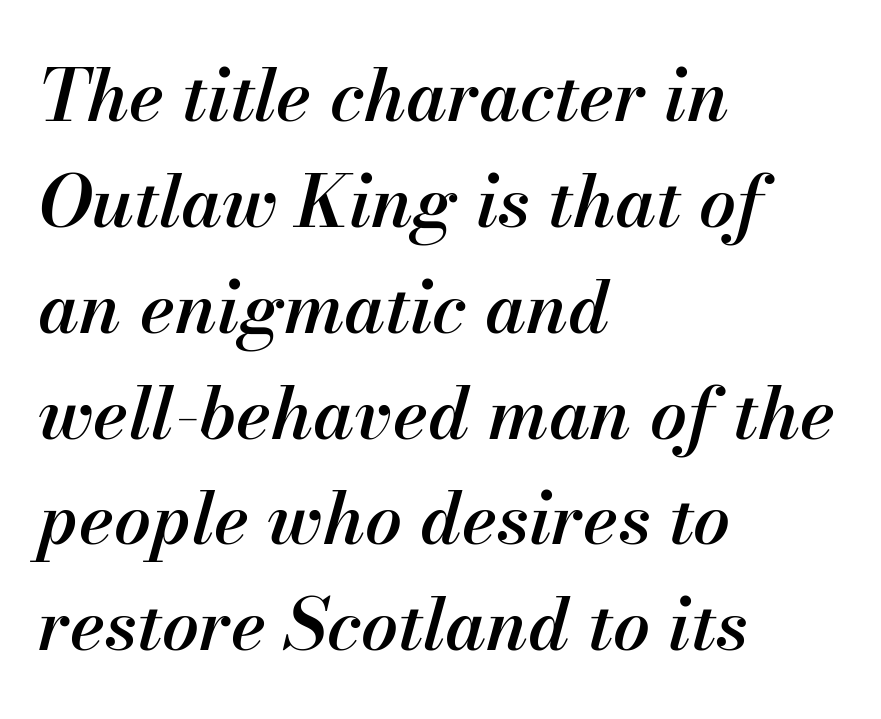
This sample has the flowing, uneven cadence of proportional lettering. Tall strokes in this sample are angled rather than plumb. Every letter is mildly thick-stroked: semibold rather than bold. This block has exactly the height ordinary leading produces. Rule under the text: the space is simply empty.
